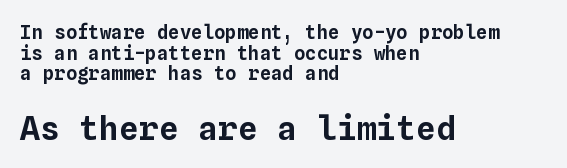
The image shows 33 px text type, upright, monospaced; set left-aligned, tight line spacing (1.08x), normal letter spacing, not underlined; the second (bottom) block is 1.74x larger; low stroke contrast and a medium x-height.
